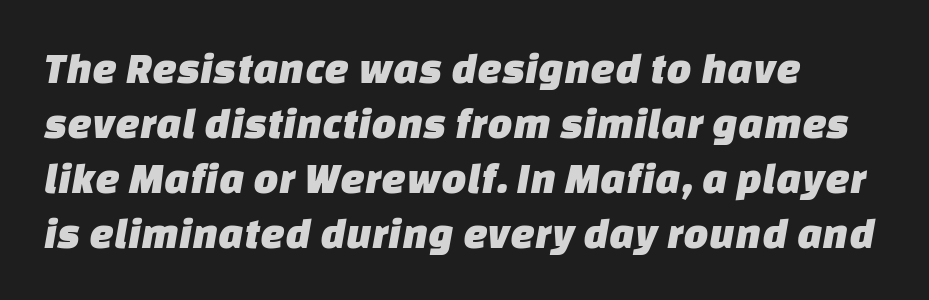
The setting favours the left margin, as ordinary paragraphs usually do. The font family rendered here belongs to the sans-serif group. Descender tails drop into unmarked territory. Look at the tracking — it's just the regular setting, nothing added.
